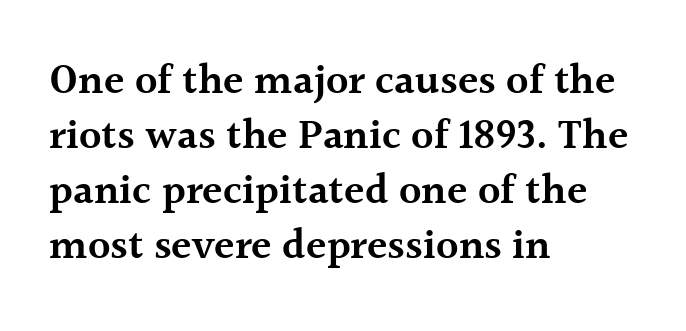
{"serif": "yes", "italic": "no", "bold": "semi", "weight": "semibold", "width": "normal", "x_height": "medium", "monospaced": "no", "underline": "no", "align": "left", "line_spacing": "normal", "line_spacing_ratio": 1.31, "letter_spacing": "normal", "letter_spacing_em": 0.0, "glyph_px": 42}
